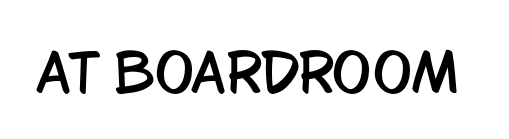
The image shows 52 px condensed sans-serif type, upright; set normal letter spacing, not underlined; low stroke contrast and a large x-height.
